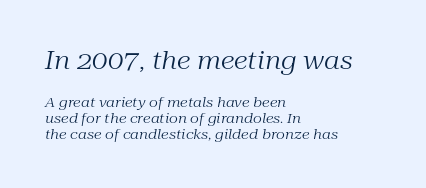
The image shows 25 px text type, italic (leaning right); set left-aligned, tight line spacing (1.15x), normal letter spacing, not underlined; the first (top) block is 1.79x larger.
